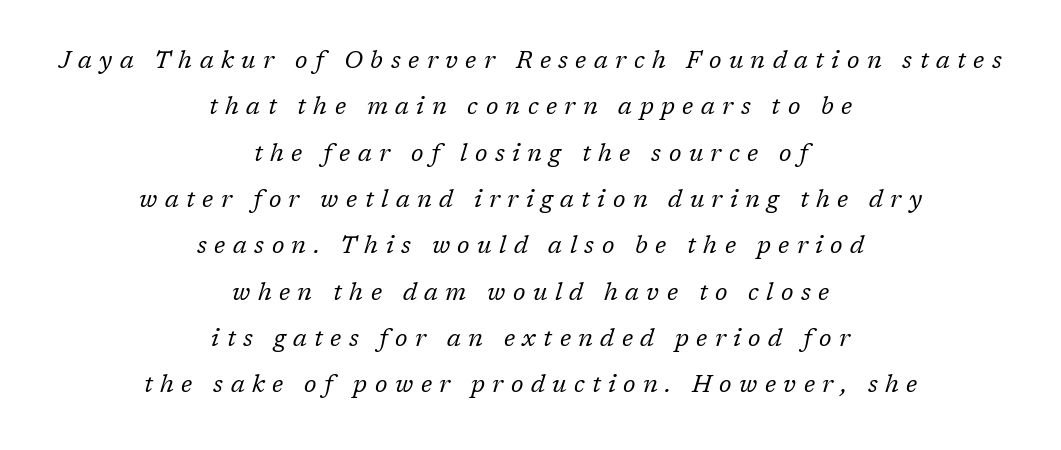
{"italic": "yes", "lean": "right", "slant_degrees": 17, "bold": "no", "underline": "no", "align": "center", "line_spacing": "loose", "line_spacing_ratio": 1.93, "letter_spacing": "wide", "letter_spacing_em": 0.31, "glyph_px": 24}
